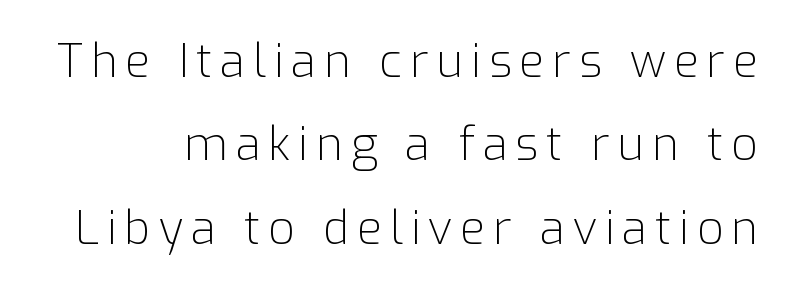
Is the type heavy? It reads as light-to-regular instead. Classification — sans serif. The gap between lines stays unmarked. Every character sits straight up, as roman type does. Think of a printed novel: that variable character pitch is what you see here.
